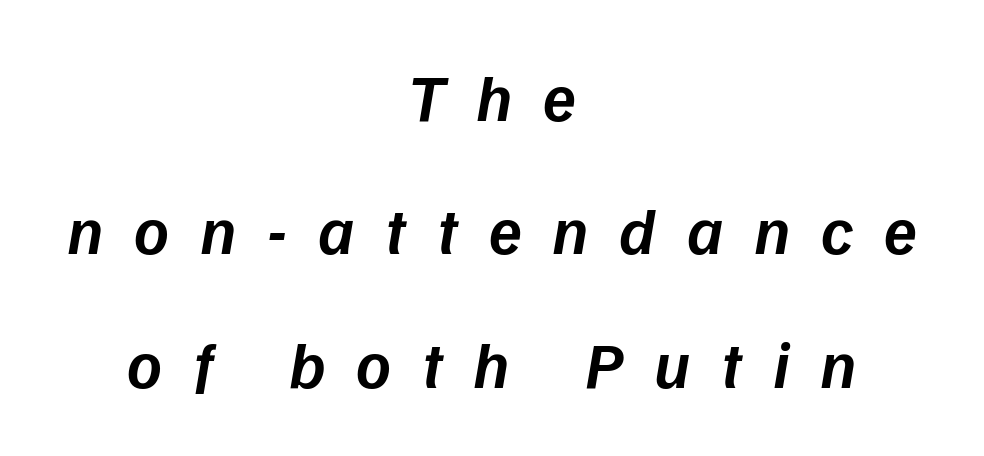
{"italic": "yes", "lean": "right", "slant_degrees": 9, "bold": "semi", "weight": "semibold", "width": "normal", "stroke_contrast": "low", "x_height": "medium", "monospaced": "no", "underline": "no", "align": "center", "line_spacing": "loose", "line_spacing_ratio": 1.99, "letter_spacing": "wide", "letter_spacing_em": 0.46, "glyph_px": 67}
